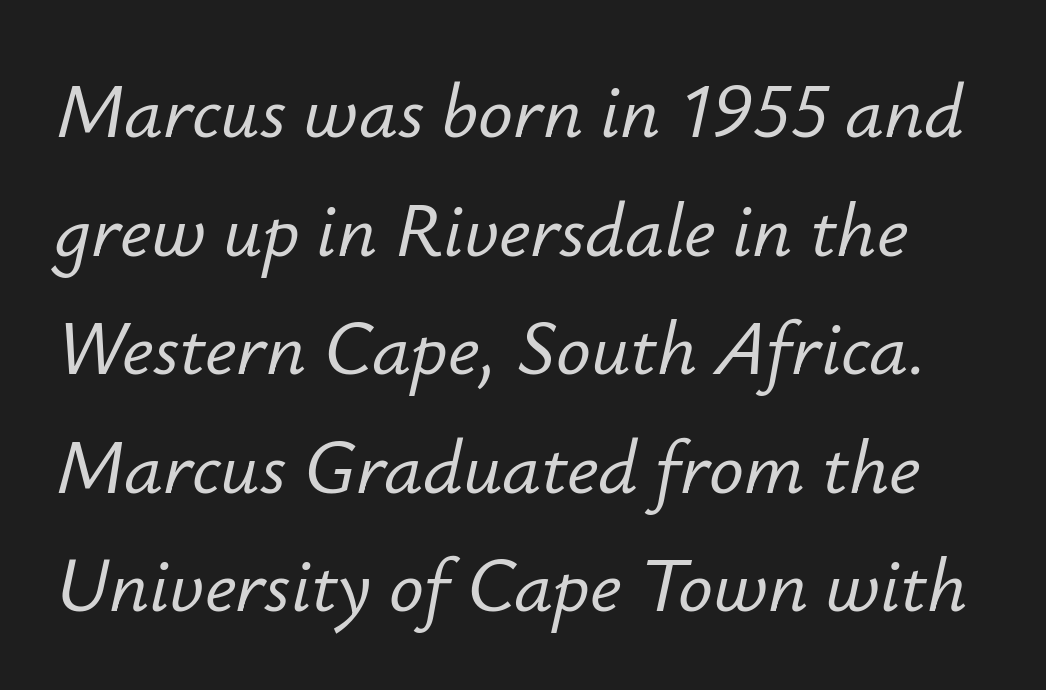
The gaps between neighbouring characters are ordinary and unremarkable. A bare baseline throughout the passage. Regarding leading, the lines here are spaced in the standard way. When letters slant like this, we call the style italic. Think of a printed novel: that variable character pitch is what you see here.
